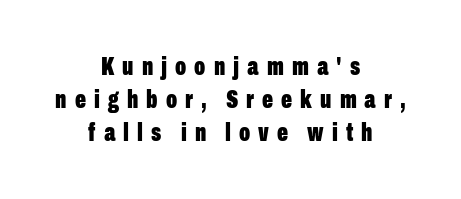
{"italic": "no", "bold": "yes", "underline": "no", "align": "center", "line_spacing": "normal", "line_spacing_ratio": 1.26, "letter_spacing": "wide", "letter_spacing_em": 0.31, "glyph_px": 26}
